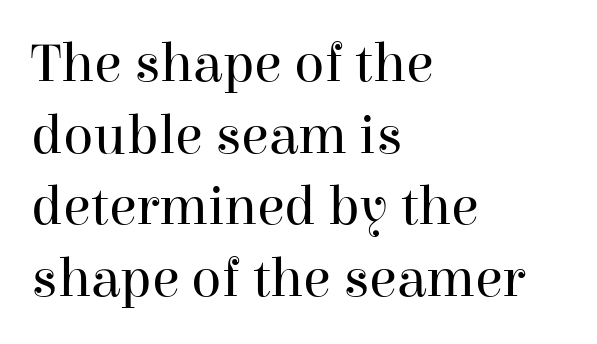
Q: Is the text bold? A: No.
Q: Is the text italic (slanted)? A: No, it is upright.
Q: Is the typeface a serif or a sans-serif typeface? A: Serif.
Q: Is the text underlined? A: No.
Q: How is the paragraph aligned? A: Left-aligned.
Q: Is the spacing between letters normal or unusually wide? A: Normal.
Q: Is the spacing between lines tight, normal or loose? A: Normal.
Q: Width (condensed, normal, or wide)? A: Normal.
Q: Stroke contrast? A: High.
Q: x-height? A: Medium.
Q: Monospaced? A: No.
